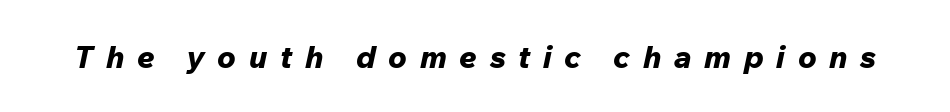
{"italic": "yes", "lean": "right", "slant_degrees": 12, "bold": "yes", "weight": "bold", "width": "normal", "stroke_contrast": "low", "x_height": "medium", "monospaced": "no", "underline": "no", "letter_spacing": "wide", "letter_spacing_em": 0.41, "glyph_px": 31}
